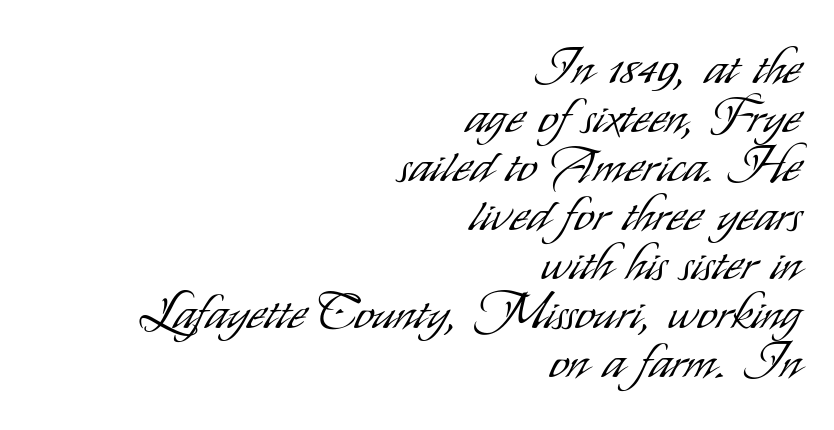
The image shows 49 px light, condensed sans-serif type; set right-aligned, tight line spacing (1.0x), normal letter spacing, not underlined; low stroke contrast and a small x-height.
